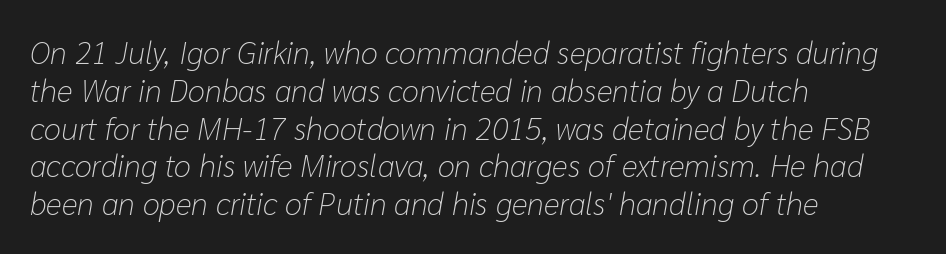
The glyphs are unaccompanied by any horizontal stroke below them. The weight would be labelled regular, book, light, or lighter still. Horizontally, the lines are justified to the leading edge only. A typesetter would mark this as italic. These lines are rendered in a variable-pitch font.
